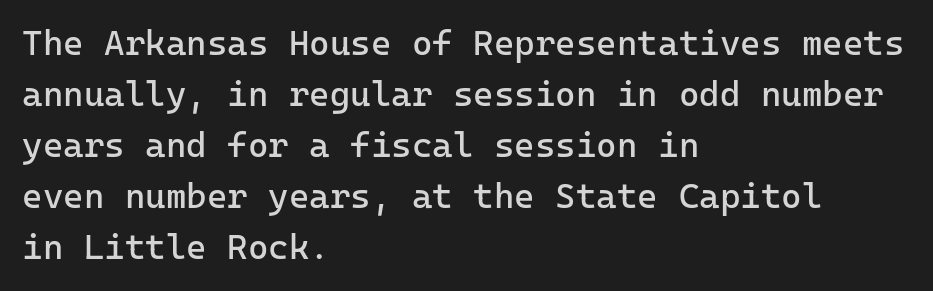
The image shows 35 px regular-weight sans-serif type, upright, monospaced; set left-aligned, normal line spacing (1.46x), normal letter spacing, not underlined; low stroke contrast and a medium x-height.
